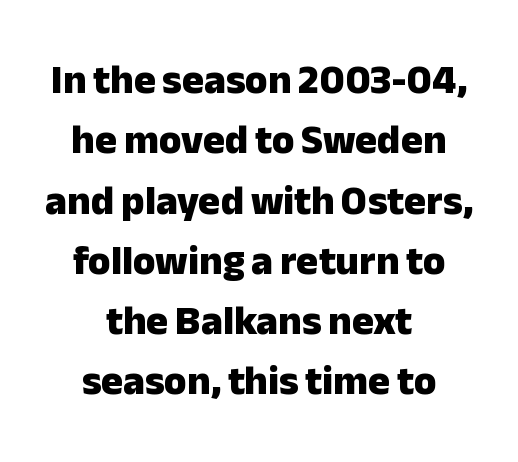
Q: Is the text bold? A: Yes.
Q: Is the text italic (slanted)? A: No, it is upright.
Q: Is the typeface a serif or a sans-serif typeface? A: Sans-serif.
Q: Is the text underlined? A: No.
Q: How is the paragraph aligned? A: Centered.
Q: Is the spacing between letters normal or unusually wide? A: Normal.
Q: Is the spacing between lines tight, normal or loose? A: Normal.
Q: Width (condensed, normal, or wide)? A: Normal.
Q: Stroke contrast? A: Low.
Q: x-height? A: Medium.
Q: Monospaced? A: No.
